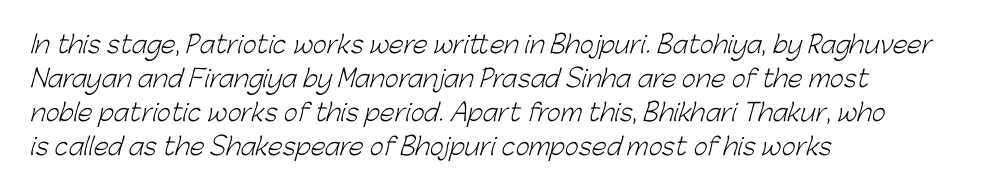
{"bold": "no", "underline": "no", "align": "left", "line_spacing": "normal", "line_spacing_ratio": 1.41, "letter_spacing": "normal", "letter_spacing_em": 0.0, "glyph_px": 24}
